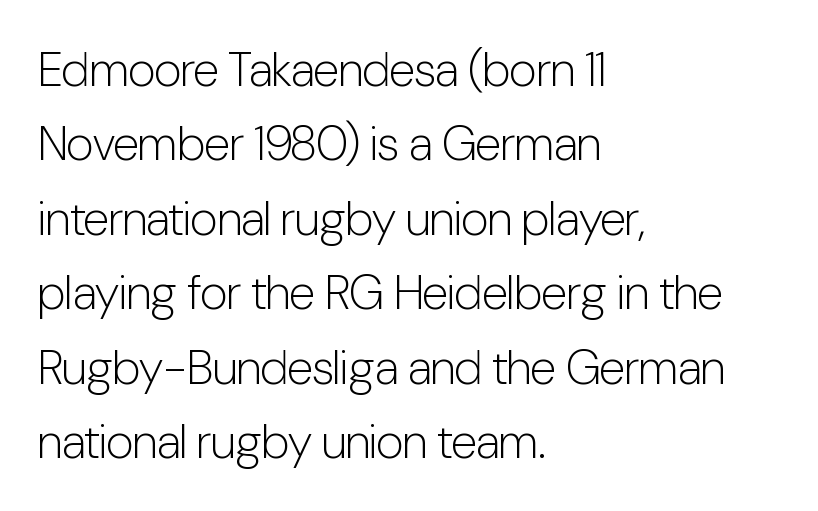
The image shows 48 px light, condensed sans-serif type, upright; set left-aligned, normal line spacing (1.55x), normal letter spacing, not underlined; low stroke contrast and a medium x-height.
